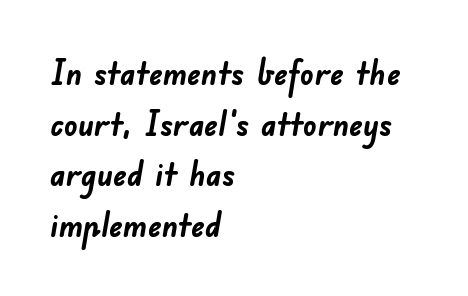
Vertical spacing — default. Proportional: the letters do not fall into vertical columns. These lines keep a tight, regular rhythm from letter to letter. Typeset ragged right — the left edge is the straight one.
